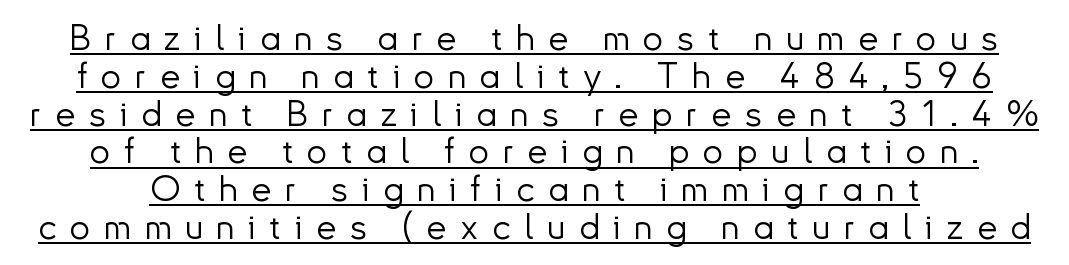
The image shows 36 px light sans-serif type, upright; set tight line spacing (1.05x), unusually wide letter spacing (+0.38 em), underlined; low stroke contrast and a small x-height.
